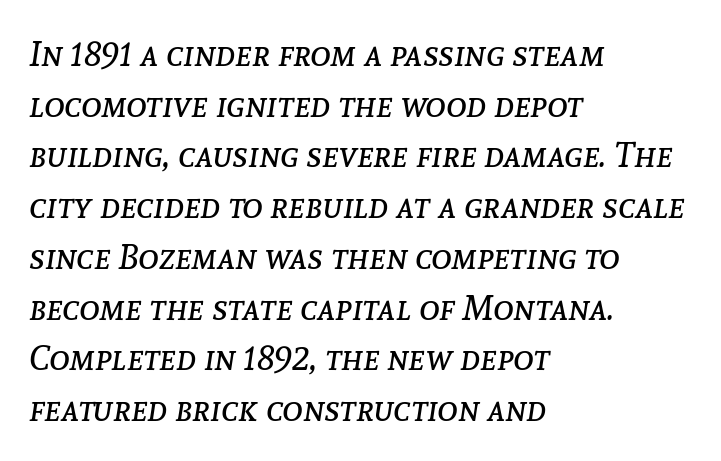
The image shows 35 px regular-weight type, italic (leaning right); set left-aligned, normal line spacing (1.45x), normal letter spacing, not underlined; low stroke contrast and a medium x-height.
